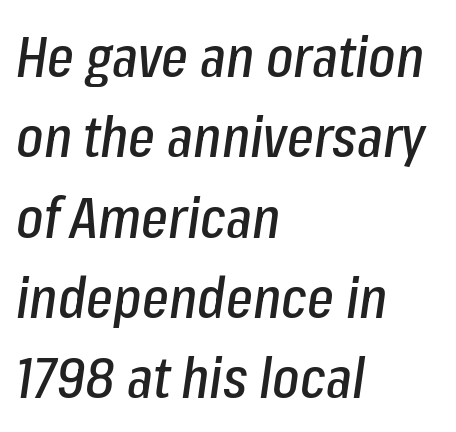
Type without underlining. The rendering anchors every line to the left-hand side. You can tell it's italic because the verticals aren't actually vertical. The passage shown stacks its lines at a standard gap. Here the designer chose a conventional face with non-uniform glyph widths. Caption: standard tracking, unaltered.
